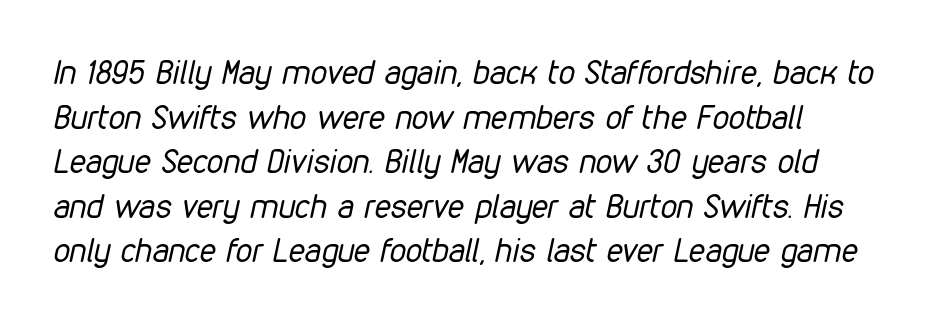
The image shows 33 px regular-weight, condensed type, italic (leaning right); set normal line spacing (1.35x), normal letter spacing, not underlined; low stroke contrast and a medium x-height.
